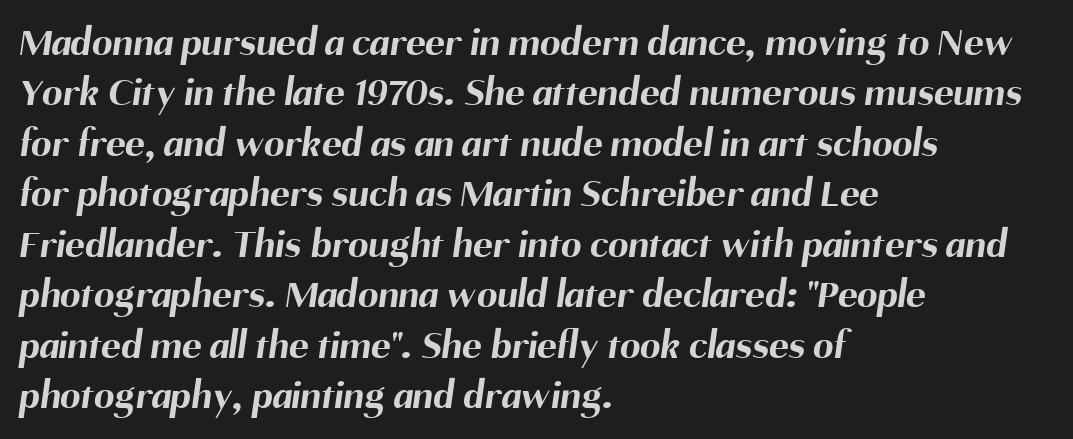
Q: Is the text bold? A: Yes.
Q: Is the typeface a serif or a sans-serif typeface? A: Sans-serif.
Q: Is the text underlined? A: No.
Q: How is the paragraph aligned? A: Left-aligned.
Q: Is the spacing between letters normal or unusually wide? A: Normal.
Q: Width (condensed, normal, or wide)? A: Normal.
Q: Stroke contrast? A: Medium.
Q: x-height? A: Medium.
Q: Monospaced? A: No.
